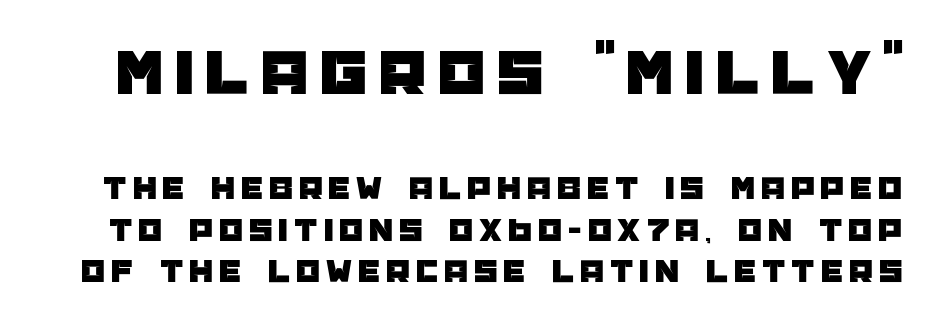
Q: Is the text italic (slanted)? A: No, it is upright.
Q: Is the typeface a serif or a sans-serif typeface? A: Sans-serif.
Q: Is the text underlined? A: No.
Q: Which block of text is set in a larger size, the first (top) or the second (bottom)? A: The first (top) one.
Q: Width (condensed, normal, or wide)? A: Normal.
Q: Stroke contrast? A: Low.
Q: x-height? A: Large.
Q: Monospaced? A: No.
